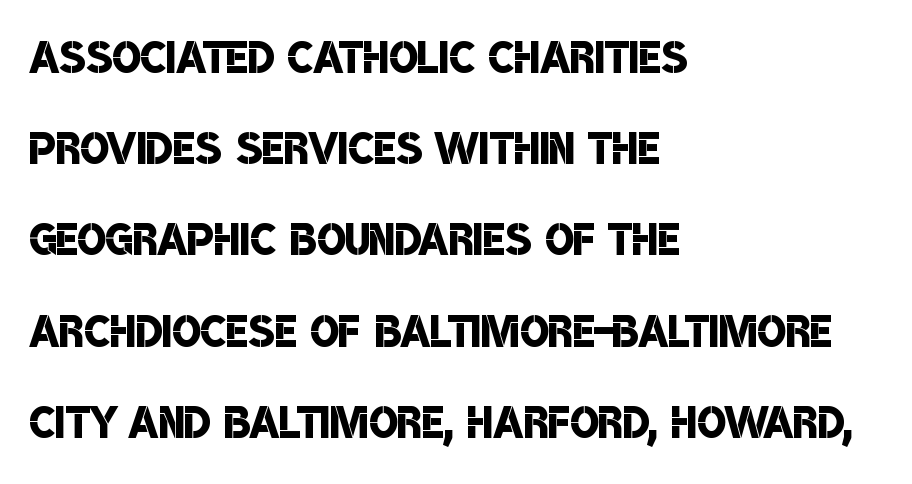
{"serif": "no", "bold": "semi", "weight": "semibold", "width": "condensed", "stroke_contrast": "low", "x_height": "large", "monospaced": "no", "underline": "no", "align": "left", "line_spacing": "normal", "line_spacing_ratio": 1.52, "letter_spacing": "normal", "letter_spacing_em": 0.0, "glyph_px": 60}
